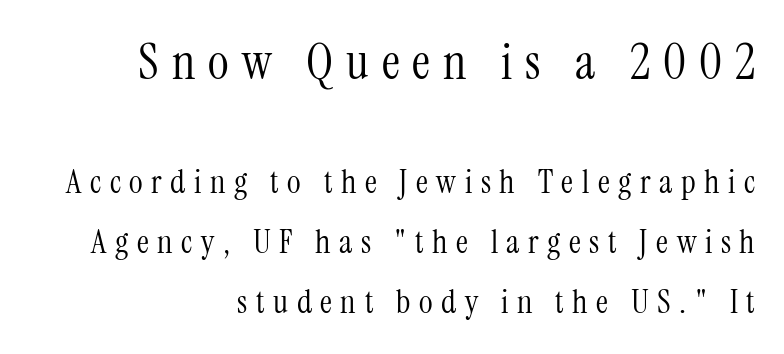
In terms of letterspacing, this is a distinctly airy, spread setting. This rendering uses right alignment, leaving the left contour irregular. The letters stand straight up with perfectly vertical stems. Note: larger setting up top, smaller setting below.
